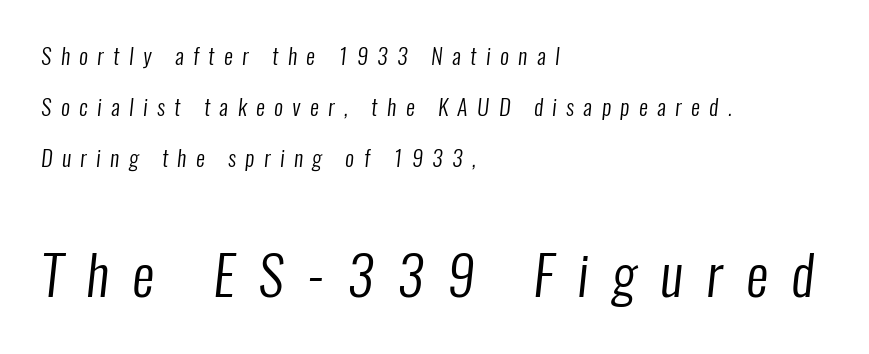
Line starts are locked; line ends wander. Each letter keeps its own natural width here, so spacing adapts to shape. Which chunk is bigger? The second one — the bottom block dwarfs the top. Letters have the restrained weight of plain body copy at most. Quick note: interline space is abundant.
